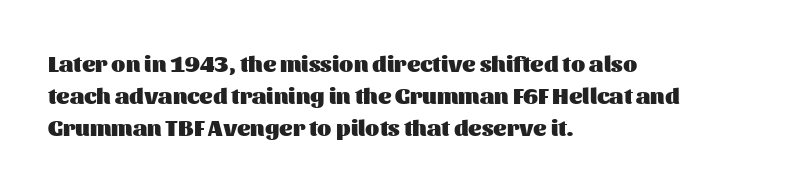
Teacher's note: observe the even left margin — that is flush-left alignment. Tracking here is standard; glyphs follow each other at the usual distance. Horizontal bands of white between lines are of average thickness. Is the type bold? Yes — the strokes are clearly thick and heavy. This is the regular roman posture of the typeface.
